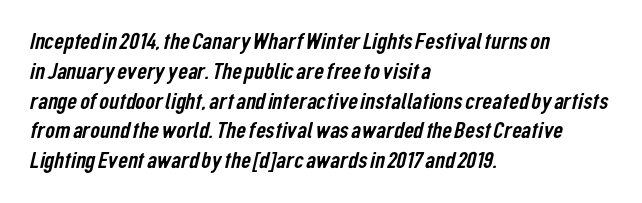
The image shows 24 px text type; set left-aligned, line spacing 1.24x, normal letter spacing, not underlined.
